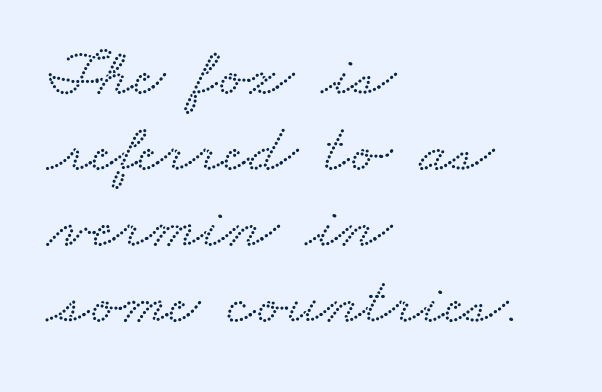
Q: Is the typeface a serif or a sans-serif typeface? A: Serif.
Q: Is the text underlined? A: No.
Q: How is the paragraph aligned? A: Left-aligned.
Q: Is the spacing between letters normal or unusually wide? A: Normal.
Q: Is the spacing between lines tight, normal or loose? A: Tight.
Q: Width (condensed, normal, or wide)? A: Wide.
Q: Stroke contrast? A: Low.
Q: x-height? A: Small.
Q: Monospaced? A: No.
